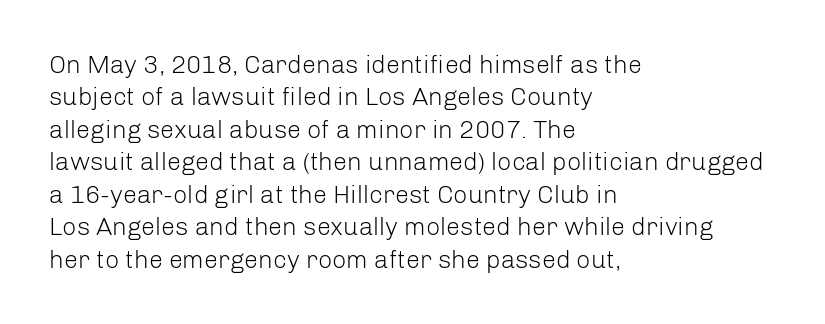
Q: Is the text bold? A: No.
Q: Is the text italic (slanted)? A: No, it is upright.
Q: Is the text underlined? A: No.
Q: How is the paragraph aligned? A: Left-aligned.
Q: Is the spacing between letters normal or unusually wide? A: Normal.
Q: Is the spacing between lines tight, normal or loose? A: Normal.
